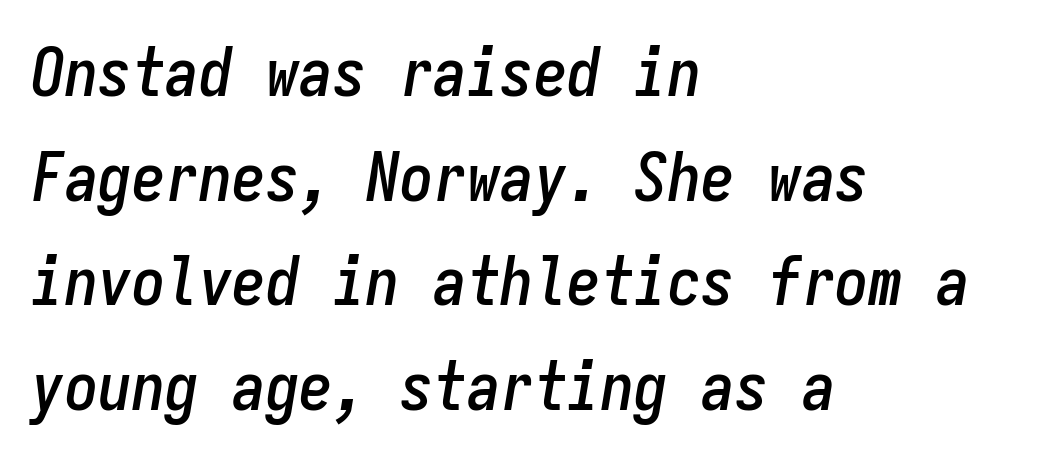
Spacing verdict: monospaced, one width for all characters. Has an underline been added? It has not. The space between consecutive lines is moderate. Would a proofreader flag this as italicized? Yes.
